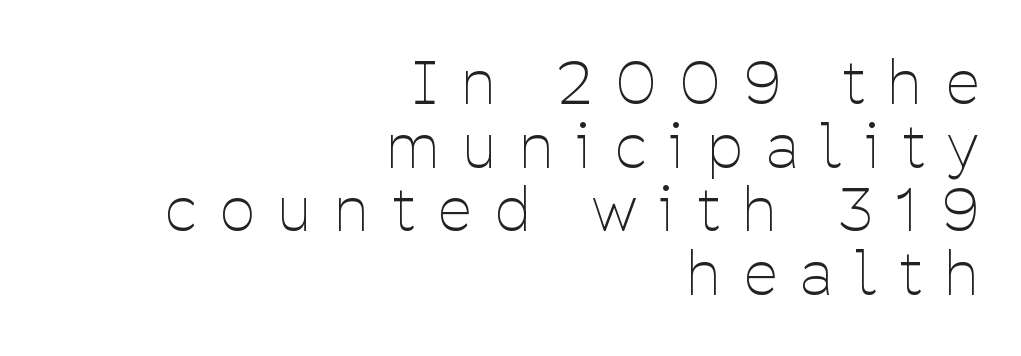
On a weight scale, this lands at 450 or below. The passage shown has open, widely tracked lettering throughout. Varying glyph widths throughout — classic text-font behaviour. Vertical strokes here are truly vertical. The font family rendered here belongs to the sans-serif group. One-word summary of the alignment: right.
